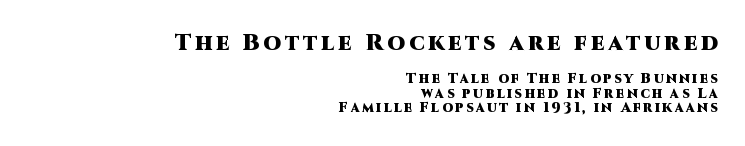
This layout puts the oversized block above and the modest block below. A flush-right, rag-left setting is used for this passage. Nobody drew a line under any word here. A dark, heavy texture on the line: the type is bold. Closely set lines give the paragraph a compact silhouette.
